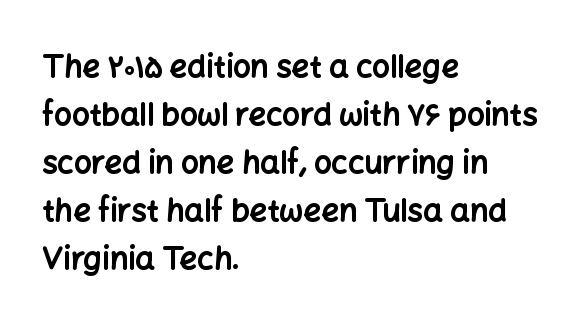
Is this a sans? Yes — the strokes have no serifs. The face used here is proportionally spaced, like ordinary book or web type. On the weight axis this lands at bold, roughly 700. The rendering anchors every line to the left-hand side. Words float on clear page, feet unadorned. Students, observe: this is what conventionally led text looks like.
